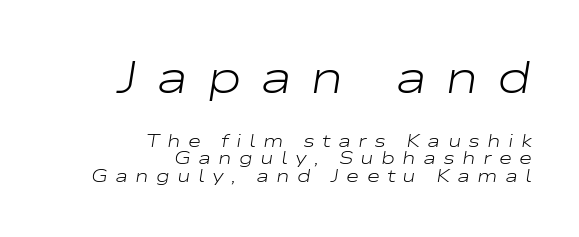
Compared with typical body copy, the letter spacing here is much looser. The emphasis by scale lands on block number one, above. This block would grow much taller if given ordinary leading; it's compressed now. Words float on clear page, feet unadorned. Slanted lettering throughout. Right-aligned paragraph, ragged on the left.
